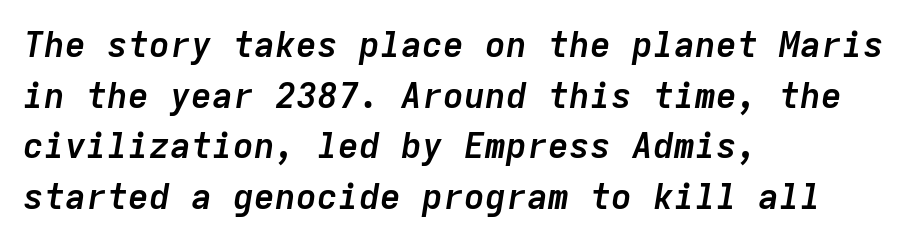
A clean baseline with only descenders dipping below it. Students, note that the glyphs here touch the page at normal intervals. Students, this is bold: see how much ink each stroke carries. The passage shown is typed in a monospace face where columns stay perfectly aligned.
